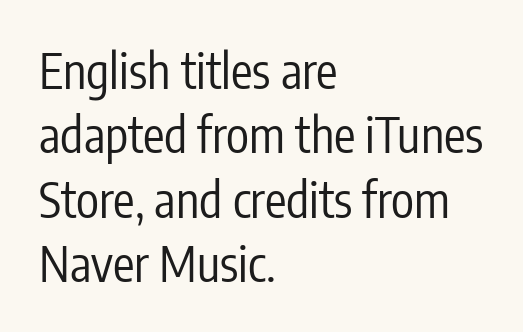
Posture: vertical. Check where the strokes stop: nothing finishes them off — pure sans. The passage shown is typed in a proportional face where columns would drift. Descenders hang freely into open space. Is the block centered? No — it sits flush against the left margin.
